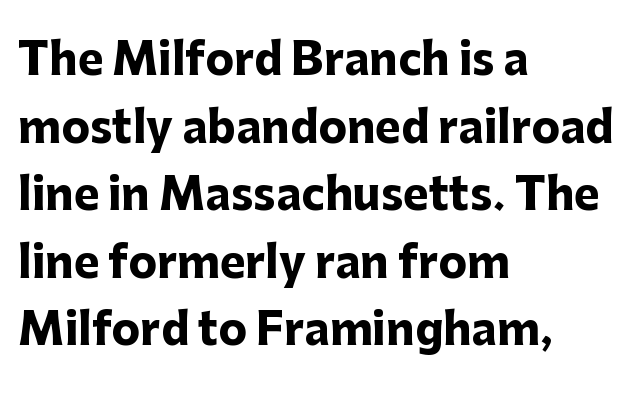
{"serif": "no", "italic": "no", "bold": "yes", "weight": "heavy", "width": "normal", "stroke_contrast": "low", "x_height": "medium", "monospaced": "no", "underline": "no", "align": "left", "line_spacing": "normal", "line_spacing_ratio": 1.57, "letter_spacing": "normal", "letter_spacing_em": 0.0, "glyph_px": 43}
